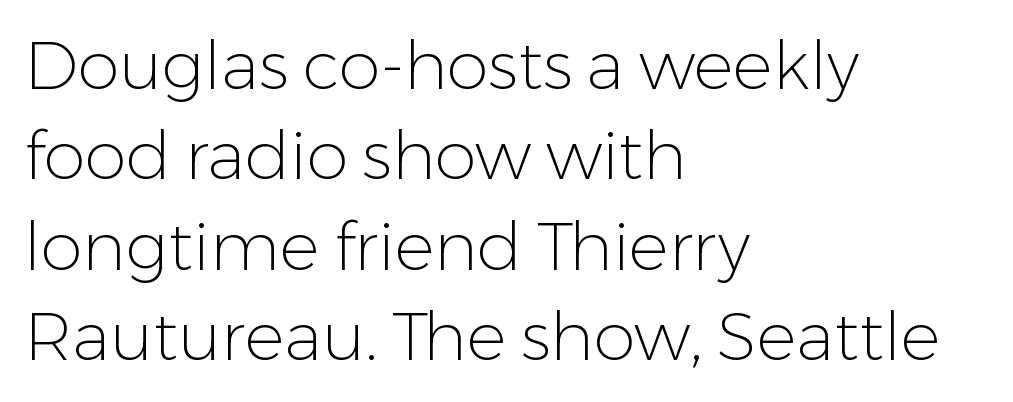
The image shows 67 px light sans-serif type, upright; set left-aligned, normal line spacing (1.35x), normal letter spacing, not underlined; low stroke contrast and a medium x-height.
